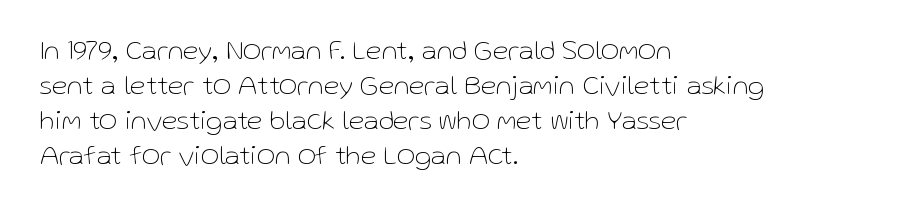
The strip under each line holds only bare page. Is there much room between lines? A standard amount, neither cramped nor airy. The face looks like a standard text weight, possibly lighter. Italic: no, the glyphs are upright roman.
